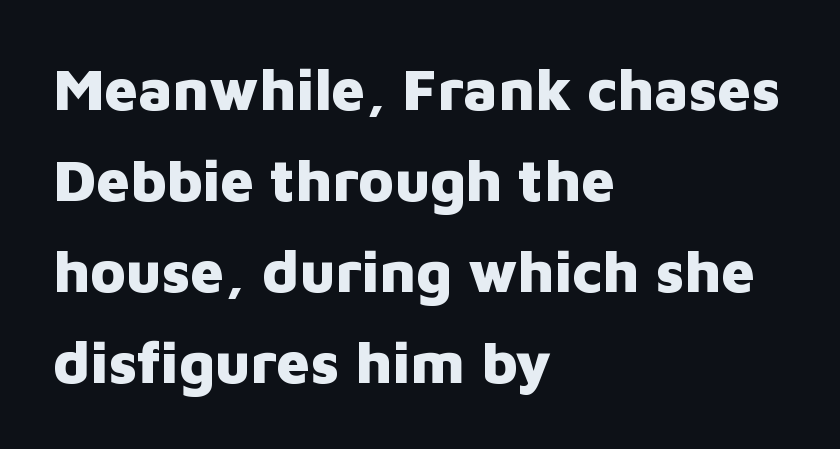
The image shows 59 px heavy sans-serif type, upright; set left-aligned, normal line spacing (1.54x), normal letter spacing, not underlined; low stroke contrast and a medium x-height.
